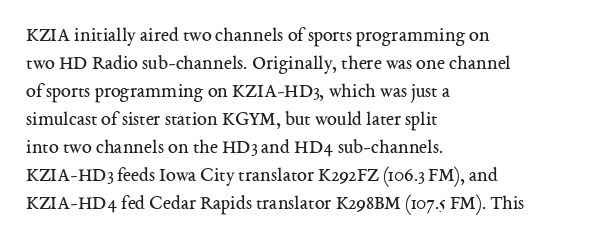
The image shows 20 px text type, upright; set left-aligned, normal line spacing (1.4x), normal letter spacing, not underlined.
